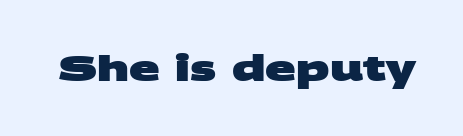
Q: Is the text bold? A: Yes.
Q: Is the typeface a serif or a sans-serif typeface? A: Sans-serif.
Q: Is the text underlined? A: No.
Q: Is the spacing between letters normal or unusually wide? A: Normal.
Q: Width (condensed, normal, or wide)? A: Wide.
Q: Stroke contrast? A: Medium.
Q: x-height? A: Large.
Q: Monospaced? A: No.
